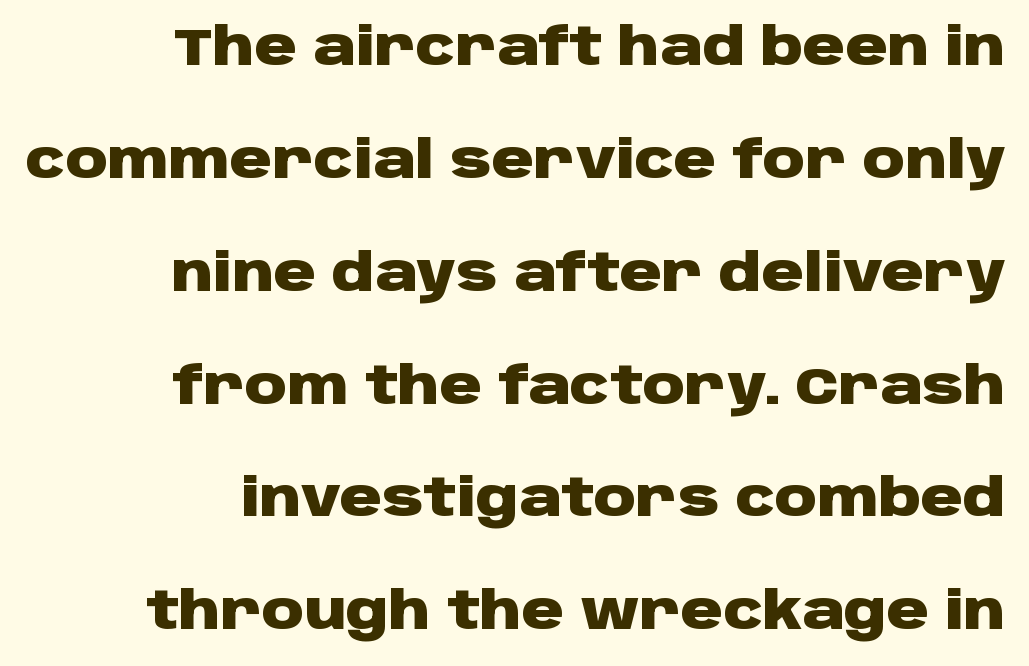
{"serif": "no", "italic": "no", "bold": "yes", "weight": "heavy", "width": "wide", "stroke_contrast": "low", "x_height": "large", "monospaced": "no", "underline": "no", "align": "right", "line_spacing": "loose", "line_spacing_ratio": 2.17, "letter_spacing": "normal", "letter_spacing_em": 0.0, "glyph_px": 52}
